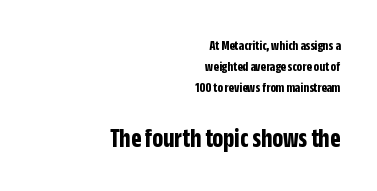
{"italic": "no", "bold": "yes", "underline": "no", "align": "right", "line_spacing": "normal", "line_spacing_ratio": 1.51, "letter_spacing": "normal", "letter_spacing_em": 0.0, "larger_block": "second", "size_ratio": 1.93, "glyph_px": 27}
